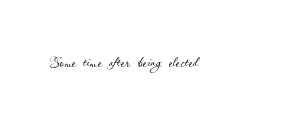
{"bold": "no", "underline": "no", "letter_spacing": "normal", "letter_spacing_em": 0.0, "glyph_px": 21}
